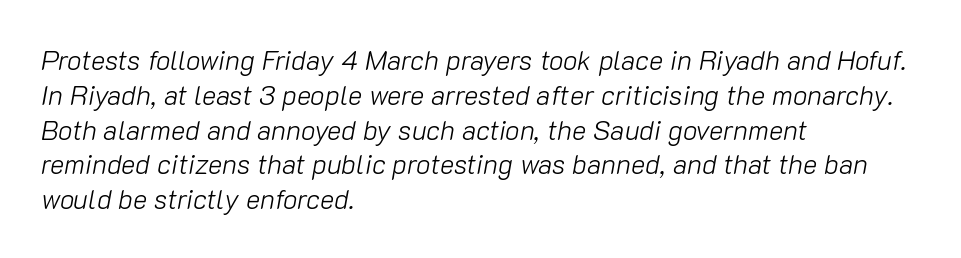
{"italic": "yes", "lean": "right", "slant_degrees": 10, "bold": "no", "underline": "no", "align": "left", "line_spacing": "normal", "line_spacing_ratio": 1.29, "letter_spacing": "normal", "letter_spacing_em": 0.0, "glyph_px": 27}
